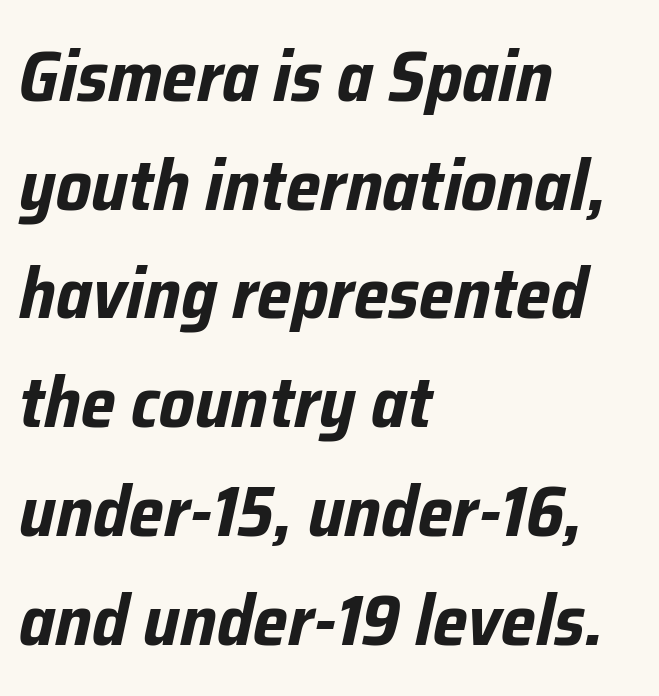
The image shows 72 px bold, condensed type, italic (leaning right); set left-aligned, normal line spacing (1.51x), normal letter spacing, not underlined; low stroke contrast and a medium x-height.
